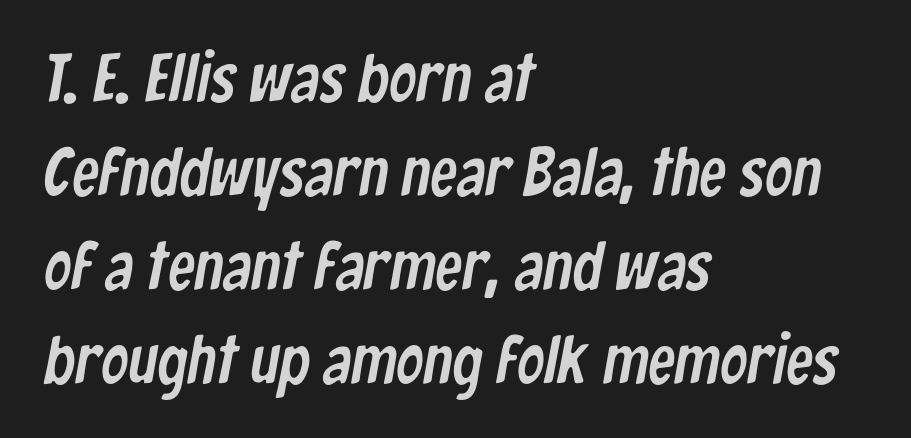
In terms of letterspacing, this is plain default setting. A typesetter would call this leading conventional body-copy spacing. In terms of letterform style, serifs are entirely absent. The setting favours the left margin, as ordinary paragraphs usually do. Each letter keeps its own natural width here, so spacing adapts to shape.
